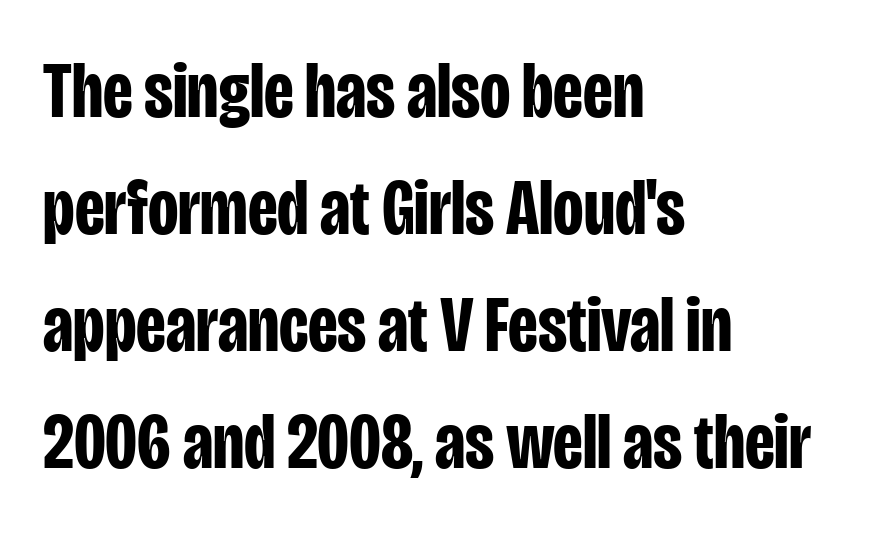
{"serif": "no", "italic": "no", "bold": "yes", "weight": "bold", "width": "condensed", "stroke_contrast": "low", "x_height": "large", "monospaced": "no", "underline": "no", "align": "left", "line_spacing": "normal", "line_spacing_ratio": 1.48, "letter_spacing": "normal", "letter_spacing_em": 0.0, "glyph_px": 79}
